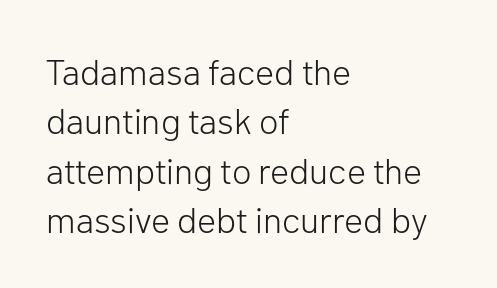
Q: Is the text bold? A: No.
Q: Is the text italic (slanted)? A: No, it is upright.
Q: Is the typeface a serif or a sans-serif typeface? A: Sans-serif.
Q: Is the text underlined? A: No.
Q: How is the paragraph aligned? A: Left-aligned.
Q: Is the spacing between letters normal or unusually wide? A: Normal.
Q: Is the spacing between lines tight, normal or loose? A: Normal.
Q: Width (condensed, normal, or wide)? A: Normal.
Q: Stroke contrast? A: Low.
Q: x-height? A: Medium.
Q: Monospaced? A: No.
